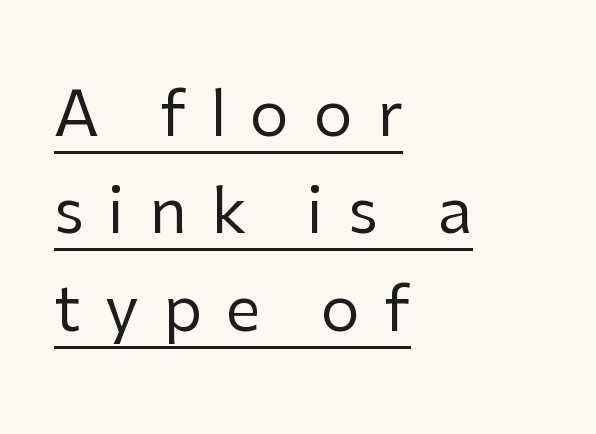
Q: Is the text bold? A: No.
Q: Is the text italic (slanted)? A: No, it is upright.
Q: Is the typeface a serif or a sans-serif typeface? A: Sans-serif.
Q: Is the text underlined? A: Yes.
Q: How is the paragraph aligned? A: Left-aligned.
Q: Is the spacing between letters normal or unusually wide? A: Unusually wide.
Q: Is the spacing between lines tight, normal or loose? A: Normal.
Q: Width (condensed, normal, or wide)? A: Normal.
Q: Stroke contrast? A: Low.
Q: x-height? A: Medium.
Q: Monospaced? A: No.
